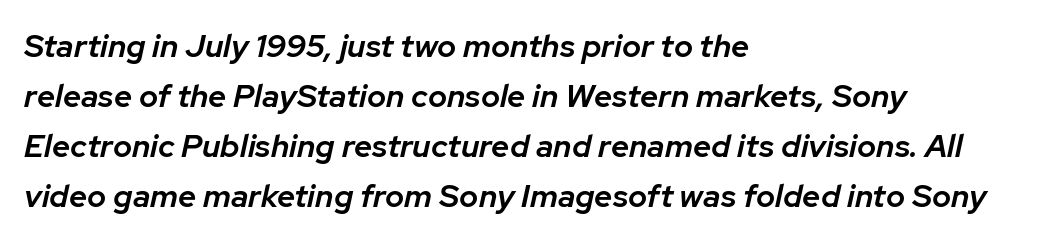
{"italic": "yes", "lean": "right", "slant_degrees": 12, "bold": "semi", "weight": "semibold", "width": "normal", "stroke_contrast": "low", "x_height": "medium", "monospaced": "no", "underline": "no", "align": "left", "line_spacing": "normal", "line_spacing_ratio": 1.56, "letter_spacing": "normal", "letter_spacing_em": 0.0, "glyph_px": 32}
